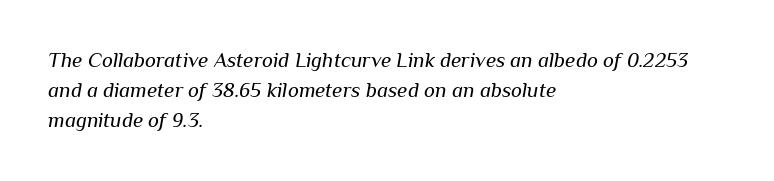
The foot of each line stays bare and open. The lettering tilts uniformly, giving the passage an italic look. The rendering anchors every line to the left-hand side. Whoever set this chose a conventional vertical rhythm. Unbolded letterforms with no extra heft.
